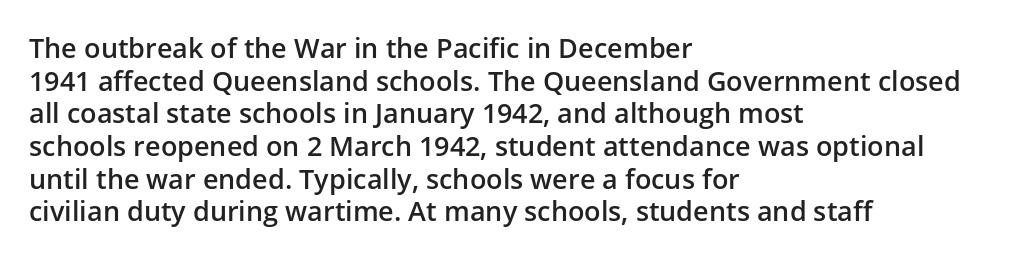
The image shows 27 px text type, upright; set left-aligned, line spacing 1.21x, normal letter spacing, not underlined.
